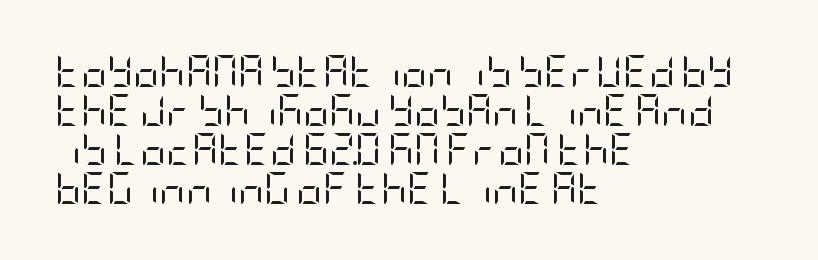
{"serif": "no", "italic": "no", "bold": "no", "weight": "regular", "width": "condensed", "stroke_contrast": "low", "x_height": "large", "underline": "no", "align": "left", "line_spacing_ratio": 1.22, "letter_spacing": "normal", "letter_spacing_em": 0.0, "glyph_px": 32}
